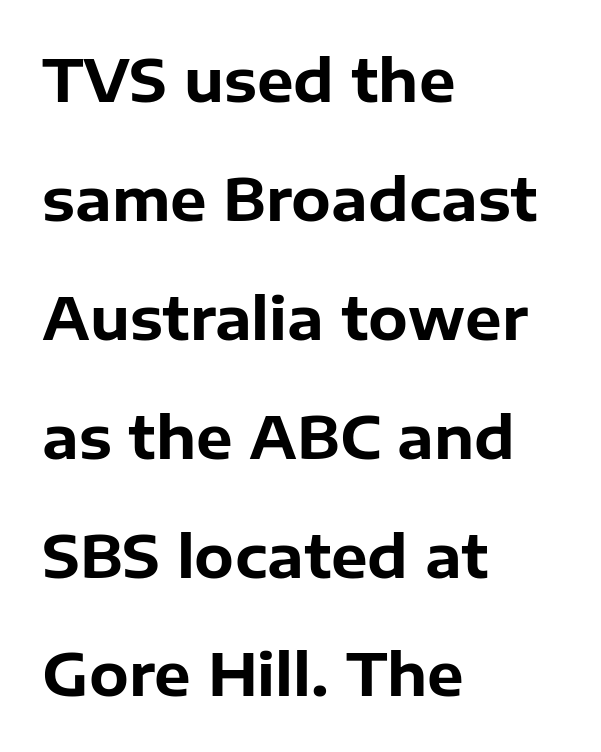
{"serif": "no", "italic": "no", "bold": "yes", "weight": "bold", "width": "normal", "stroke_contrast": "low", "x_height": "medium", "monospaced": "no", "underline": "no", "align": "left", "line_spacing": "loose", "line_spacing_ratio": 2.05, "letter_spacing": "normal", "letter_spacing_em": 0.0, "glyph_px": 58}
